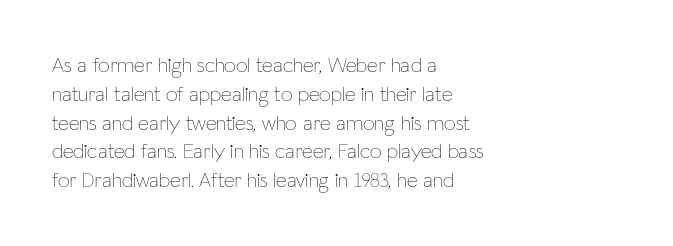
{"italic": "no", "bold": "no", "underline": "no", "align": "left", "line_spacing": "normal", "line_spacing_ratio": 1.37, "letter_spacing": "normal", "letter_spacing_em": 0.0, "glyph_px": 21}
